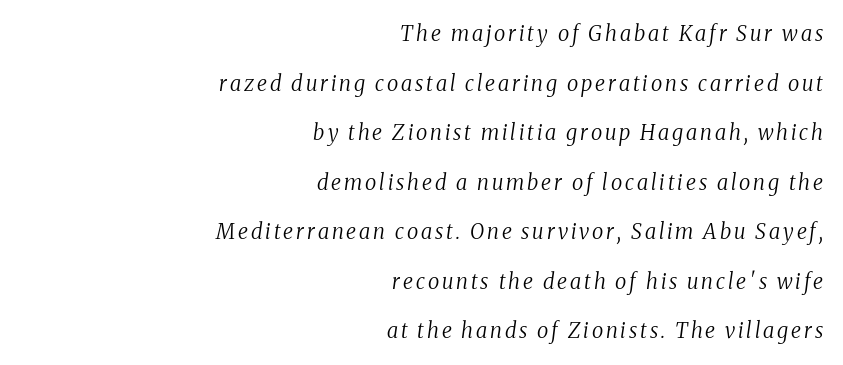
{"italic": "yes", "lean": "right", "slant_degrees": 8, "bold": "no", "underline": "no", "align": "right", "line_spacing": "loose", "line_spacing_ratio": 2.36, "glyph_px": 21}
